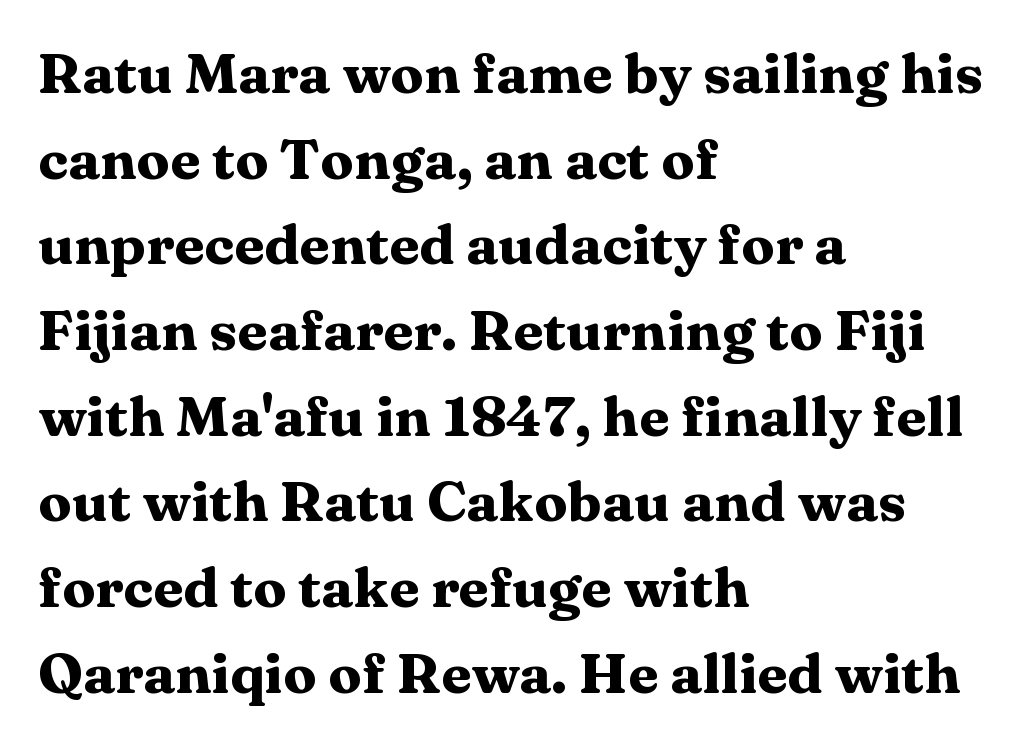
{"serif": "yes", "italic": "no", "bold": "yes", "weight": "heavy", "width": "wide", "stroke_contrast": "medium", "x_height": "medium", "monospaced": "no", "underline": "no", "align": "left", "line_spacing": "normal", "line_spacing_ratio": 1.53, "letter_spacing": "normal", "letter_spacing_em": 0.0, "glyph_px": 56}
